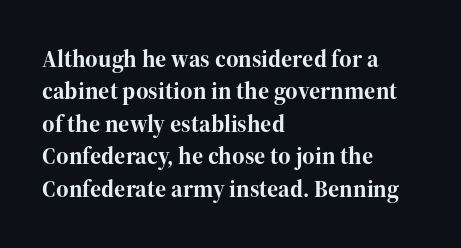
The image shows 24 px bold type, upright; set left-aligned, normal line spacing (1.35x), normal letter spacing, not underlined.
